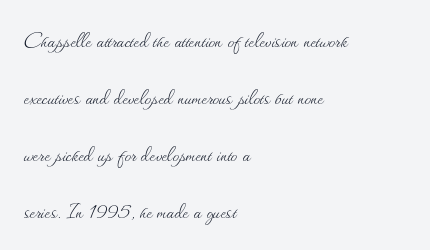
The image shows 26 px text type; set left-aligned, loose line spacing (2.19x), normal letter spacing, not underlined.
